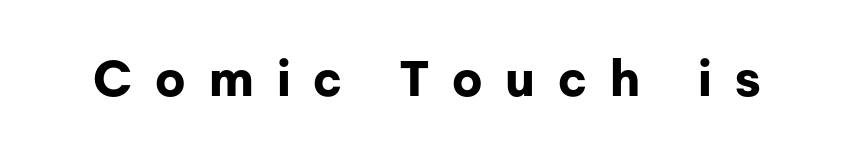
Tracking here is generous; glyphs stand well apart from one another. Regarding serifs, this sample does without them. Each letter keeps its own natural width here, so spacing adapts to shape. Beneath every word, the page is bare. Caption: bold face, heavy strokes.
